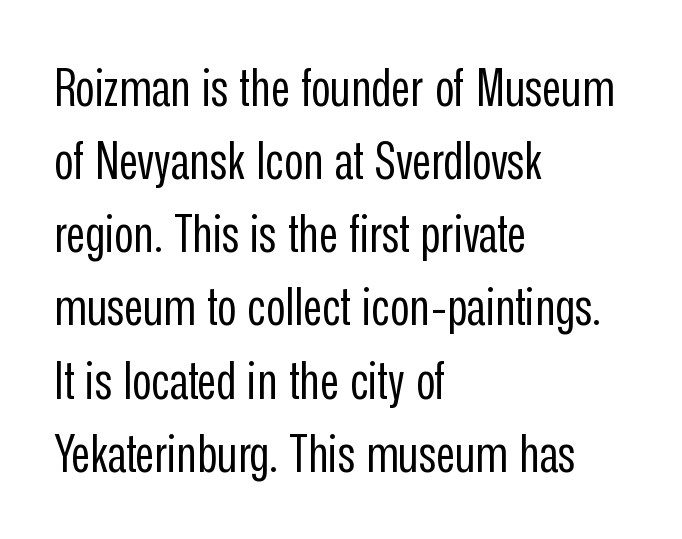
Q: Is the text bold? A: No.
Q: Is the text italic (slanted)? A: No, it is upright.
Q: Is the typeface a serif or a sans-serif typeface? A: Sans-serif.
Q: Is the text underlined? A: No.
Q: How is the paragraph aligned? A: Left-aligned.
Q: Is the spacing between letters normal or unusually wide? A: Normal.
Q: Is the spacing between lines tight, normal or loose? A: Normal.
Q: Width (condensed, normal, or wide)? A: Condensed.
Q: Stroke contrast? A: Low.
Q: x-height? A: Medium.
Q: Monospaced? A: No.
